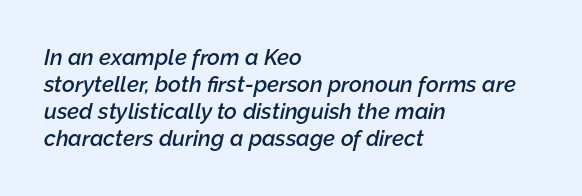
Q: Is the text bold? A: Semi-bold.
Q: Is the text italic (slanted)? A: Yes, it leans right by about 12 degrees.
Q: Is the text underlined? A: No.
Q: How is the paragraph aligned? A: Left-aligned.
Q: Is the spacing between letters normal or unusually wide? A: Normal.
